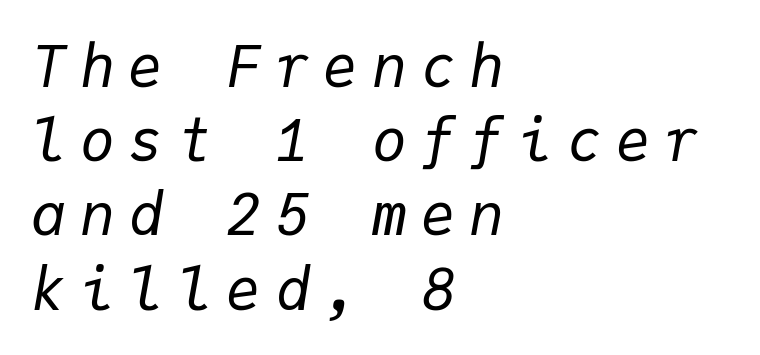
{"italic": "yes", "lean": "right", "slant_degrees": 9, "bold": "no", "weight": "regular", "width": "normal", "stroke_contrast": "low", "x_height": "medium", "monospaced": "yes", "underline": "no", "align": "left", "line_spacing": "normal", "line_spacing_ratio": 1.28, "letter_spacing": "wide", "letter_spacing_em": 0.24, "glyph_px": 58}
